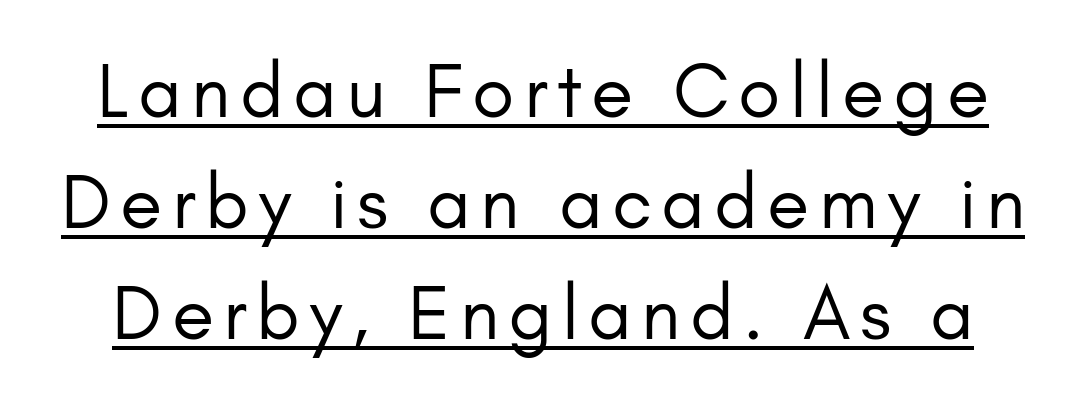
{"serif": "no", "italic": "no", "bold": "no", "weight": "regular", "width": "normal", "stroke_contrast": "low", "x_height": "small", "monospaced": "no", "underline": "yes", "line_spacing": "normal", "line_spacing_ratio": 1.44, "glyph_px": 77}
